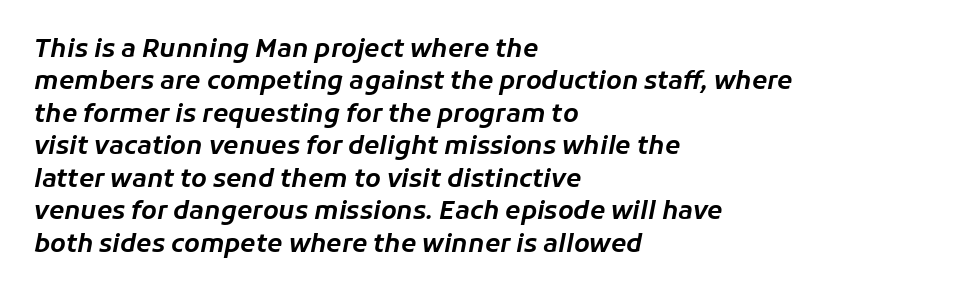
{"italic": "yes", "lean": "right", "slant_degrees": 11, "underline": "no", "align": "left", "line_spacing": "normal", "line_spacing_ratio": 1.3, "letter_spacing": "normal", "letter_spacing_em": 0.0, "glyph_px": 25}
